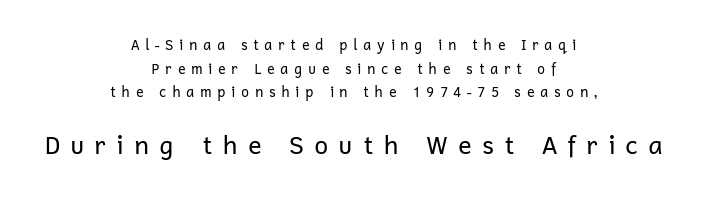
Block two is the big one; block one sits smaller above it. Layout note: lines centered. The lettering holds an erect, upright posture throughout. These glyphs show unthickened strokes, regular width or finer. Each row of text sits above clean, open space.
